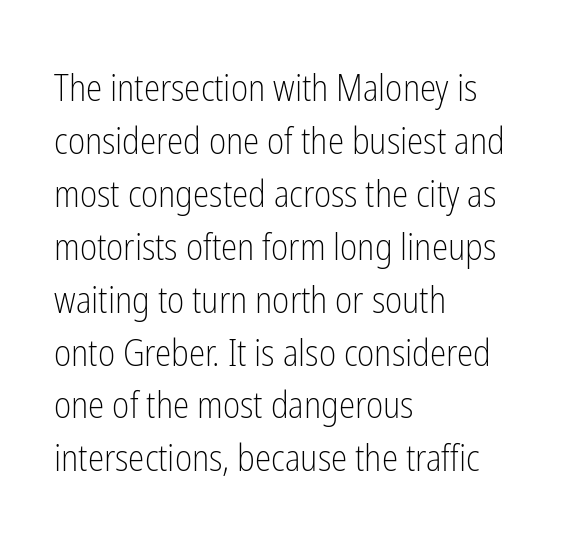
The image shows 37 px light, condensed sans-serif type, upright; set left-aligned, normal line spacing (1.43x), normal letter spacing, not underlined; low stroke contrast and a medium x-height.
